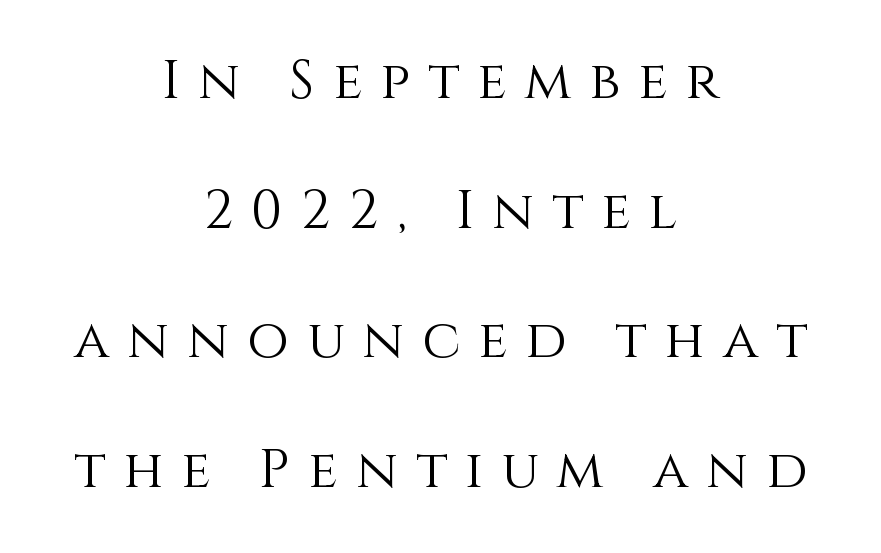
{"italic": "no", "bold": "no", "weight": "light", "width": "normal", "stroke_contrast": "medium", "x_height": "large", "monospaced": "no", "underline": "no", "align": "center", "line_spacing": "loose", "line_spacing_ratio": 2.4, "letter_spacing": "wide", "letter_spacing_em": 0.33, "glyph_px": 54}
